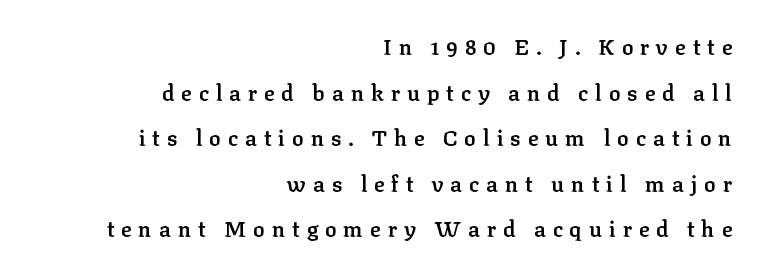
The image shows 22 px text type, upright; set right-aligned, loose line spacing (2.07x), unusually wide letter spacing (+0.31 em), not underlined.
